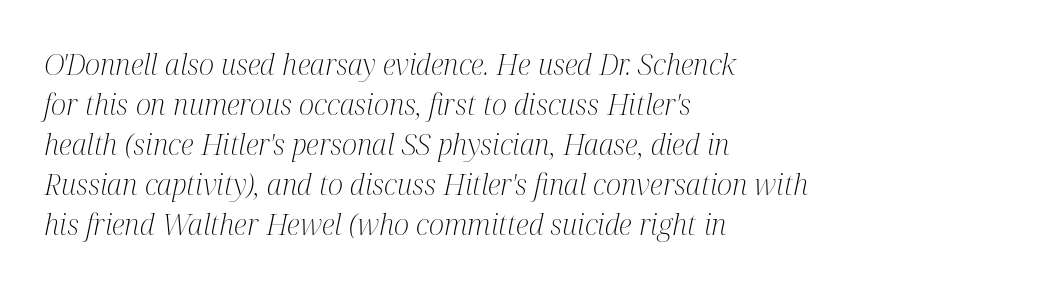
{"serif": "yes", "italic": "yes", "lean": "right", "slant_degrees": 12, "bold": "no", "weight": "light", "width": "condensed", "stroke_contrast": "medium", "x_height": "medium", "monospaced": "no", "underline": "no", "align": "left", "line_spacing": "normal", "line_spacing_ratio": 1.38, "letter_spacing": "normal", "letter_spacing_em": 0.0, "glyph_px": 29}
